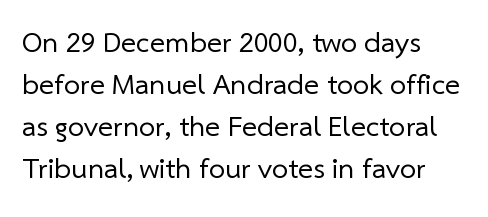
Q: Is the text bold? A: No.
Q: Is the typeface a serif or a sans-serif typeface? A: Sans-serif.
Q: Is the text underlined? A: No.
Q: How is the paragraph aligned? A: Left-aligned.
Q: Is the spacing between letters normal or unusually wide? A: Normal.
Q: Is the spacing between lines tight, normal or loose? A: Normal.
Q: Width (condensed, normal, or wide)? A: Normal.
Q: Stroke contrast? A: Low.
Q: x-height? A: Medium.
Q: Monospaced? A: No.
